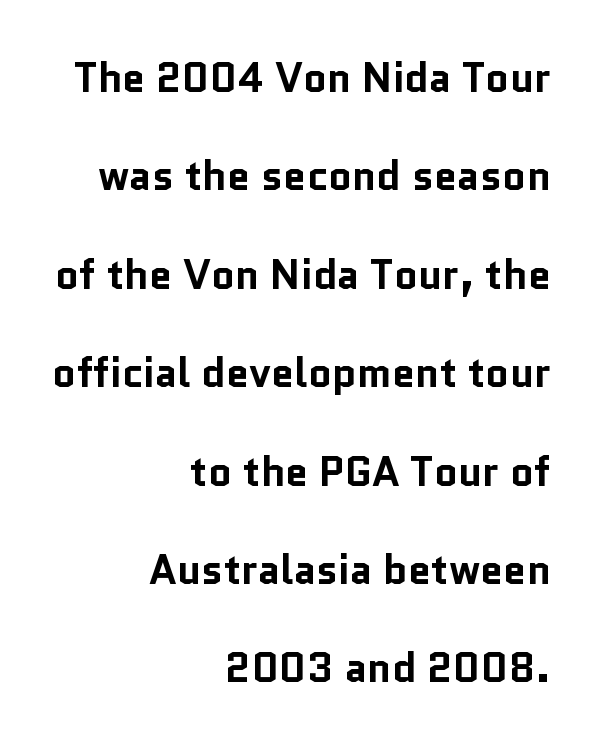
All the whitespace from short lines collects on the left. Quick note: underline off. Serif or sans? Sans — the stroke terminals are bare. Character widths vary here, with narrow letters taking less room than wide ones.
